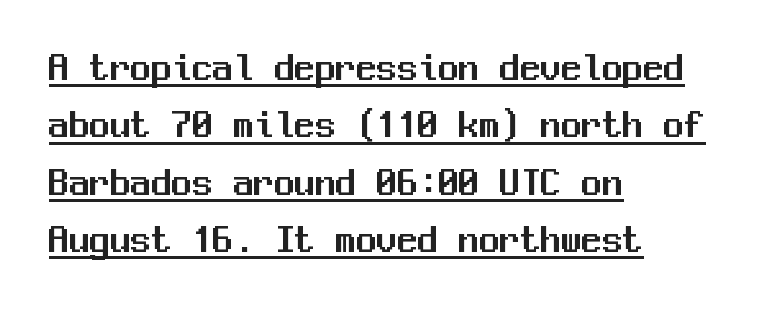
The typography opts for an upright posture over an oblique one. No feet cap the strokes, marking this as sans-serif type. Tracking value appears to be zero — textbook default spacing. Each line of the rendering has a horizontal stroke beneath the glyphs. Spacing verdict: monospaced, one width for all characters.
